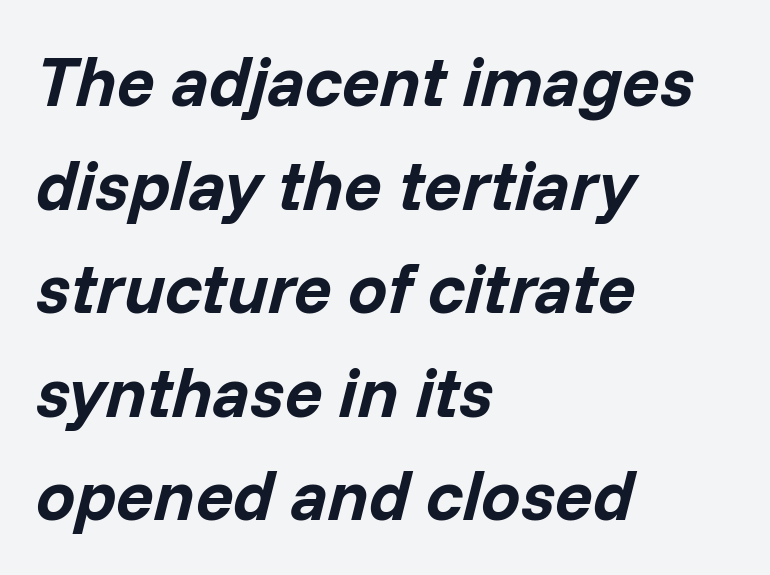
{"italic": "yes", "lean": "right", "slant_degrees": 14, "bold": "yes", "weight": "bold", "width": "normal", "stroke_contrast": "low", "x_height": "medium", "monospaced": "no", "underline": "no", "align": "left", "line_spacing": "normal", "line_spacing_ratio": 1.48, "letter_spacing": "normal", "letter_spacing_em": 0.0, "glyph_px": 70}
